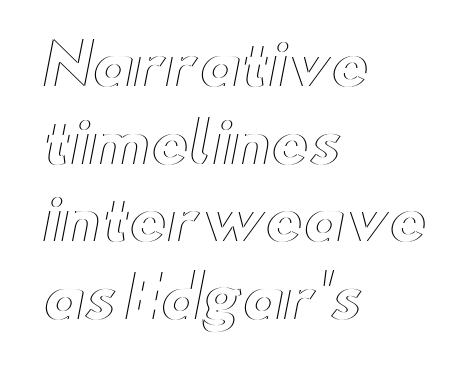
The image shows 57 px wide type; set left-aligned, normal line spacing (1.36x), normal letter spacing, not underlined; a small x-height.
